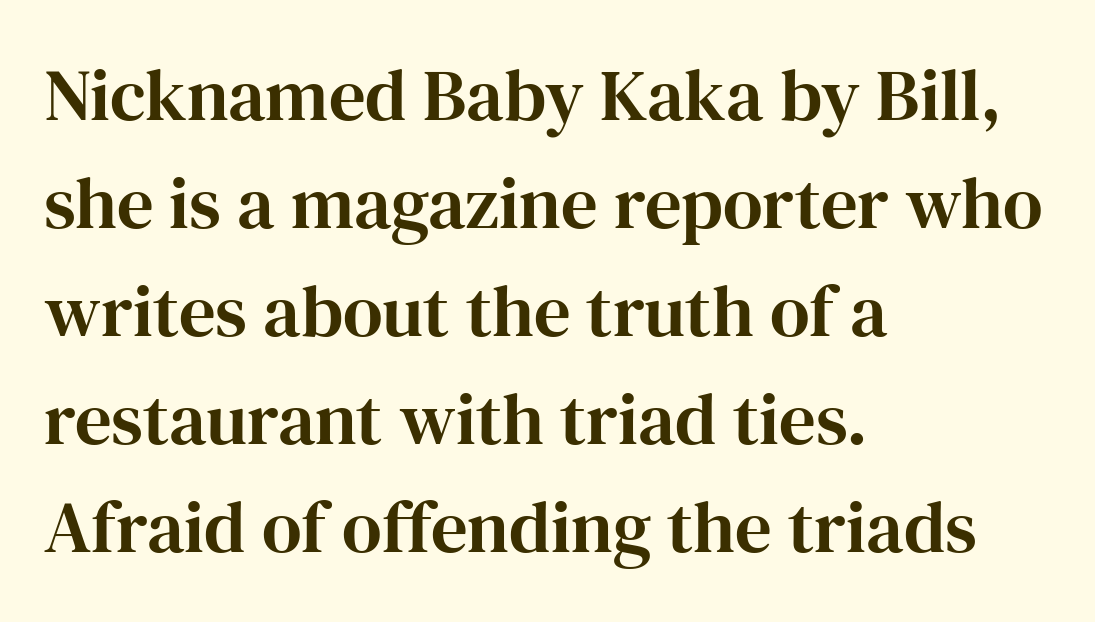
Is there much room between lines? A standard amount, neither cramped nor airy. The rendering shows small feet on the letterforms — a serif design. The words here are not underlined. In terms of letterspacing, this is plain default setting.
